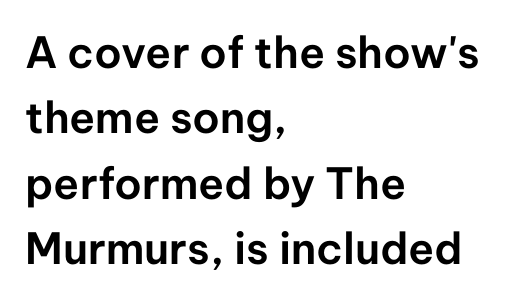
Q: Is the text italic (slanted)? A: No, it is upright.
Q: Is the typeface a serif or a sans-serif typeface? A: Sans-serif.
Q: Is the text underlined? A: No.
Q: How is the paragraph aligned? A: Left-aligned.
Q: Is the spacing between letters normal or unusually wide? A: Normal.
Q: Is the spacing between lines tight, normal or loose? A: Normal.
Q: Width (condensed, normal, or wide)? A: Normal.
Q: Stroke contrast? A: Low.
Q: x-height? A: Medium.
Q: Monospaced? A: No.
